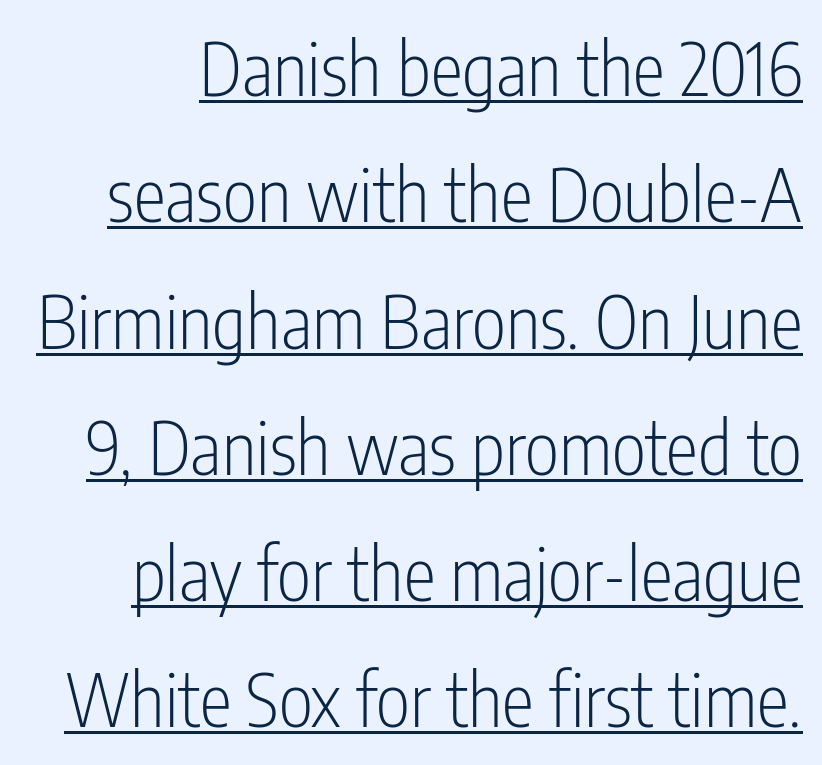
{"serif": "no", "italic": "no", "bold": "no", "weight": "light", "width": "condensed", "stroke_contrast": "low", "x_height": "medium", "monospaced": "no", "underline": "yes", "line_spacing_ratio": 1.73, "letter_spacing": "normal", "letter_spacing_em": 0.0, "glyph_px": 73}
